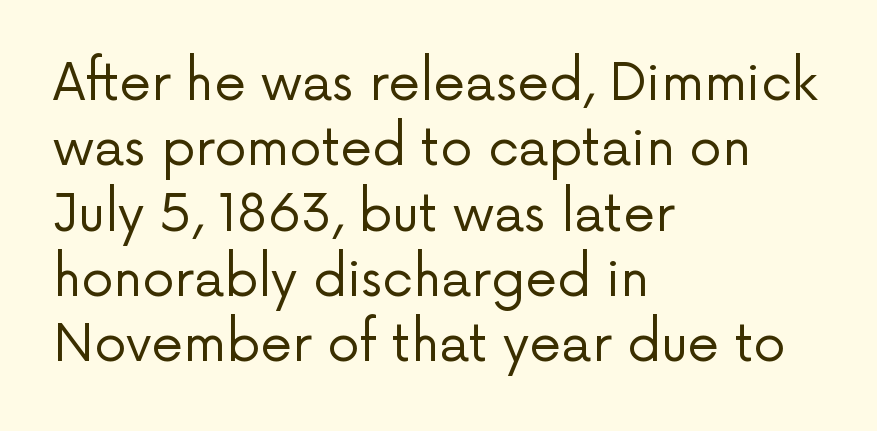
Is the letter spacing exaggerated? No — it looks like the ordinary default. Designer's note — italics off, roman on. Clear beneath every line of the passage. Observe the absence of serifs on each vertical stroke in this sample. Spacing verdict: proportional, widths tailored to each character.
